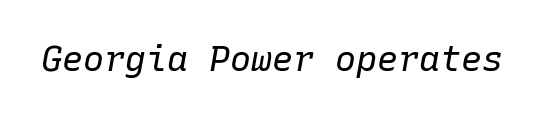
{"italic": "yes", "lean": "right", "slant_degrees": 10, "bold": "no", "weight": "regular", "width": "normal", "stroke_contrast": "low", "x_height": "medium", "monospaced": "yes", "underline": "no", "letter_spacing": "normal", "letter_spacing_em": 0.0, "glyph_px": 35}
